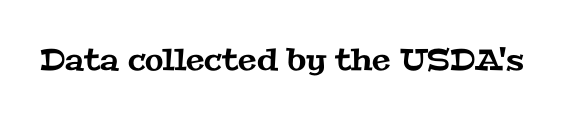
{"serif": "yes", "width": "wide", "stroke_contrast": "medium", "x_height": "medium", "monospaced": "no", "underline": "no", "letter_spacing": "normal", "letter_spacing_em": 0.0, "glyph_px": 30}
